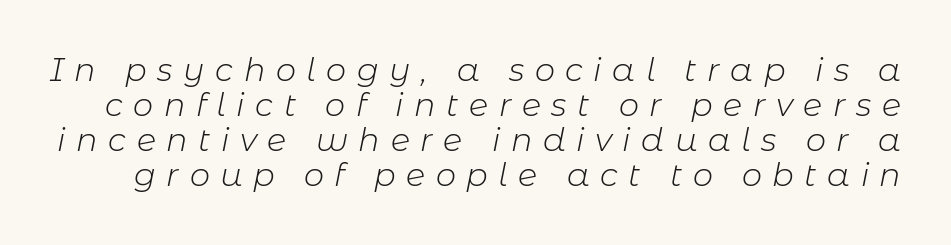
Q: Is the text bold? A: No.
Q: Is the text italic (slanted)? A: Yes, it leans right by about 11 degrees.
Q: Is the text underlined? A: No.
Q: Is the spacing between letters normal or unusually wide? A: Unusually wide.
Q: Is the spacing between lines tight, normal or loose? A: Tight.
Q: Width (condensed, normal, or wide)? A: Normal.
Q: Stroke contrast? A: Low.
Q: x-height? A: Medium.
Q: Monospaced? A: No.
